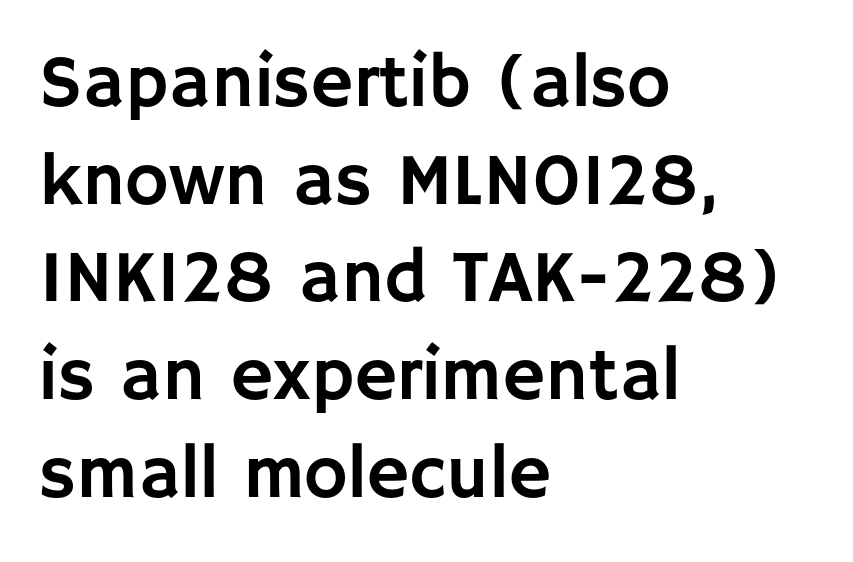
Descenders hang freely into open space. All the whitespace from short lines collects on the right. Line spacing here is normal. Default kerning and tracking; the words read as compact shapes. Varying glyph widths throughout — classic text-font behaviour. The font's upright variant was chosen for this text.
